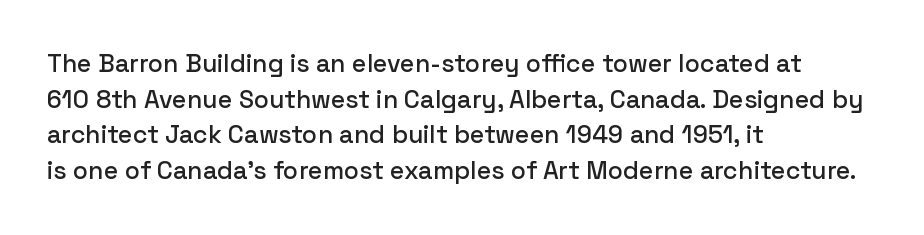
Q: Is the text italic (slanted)? A: No, it is upright.
Q: Is the text underlined? A: No.
Q: How is the paragraph aligned? A: Left-aligned.
Q: Is the spacing between letters normal or unusually wide? A: Normal.
Q: Is the spacing between lines tight, normal or loose? A: Normal.
